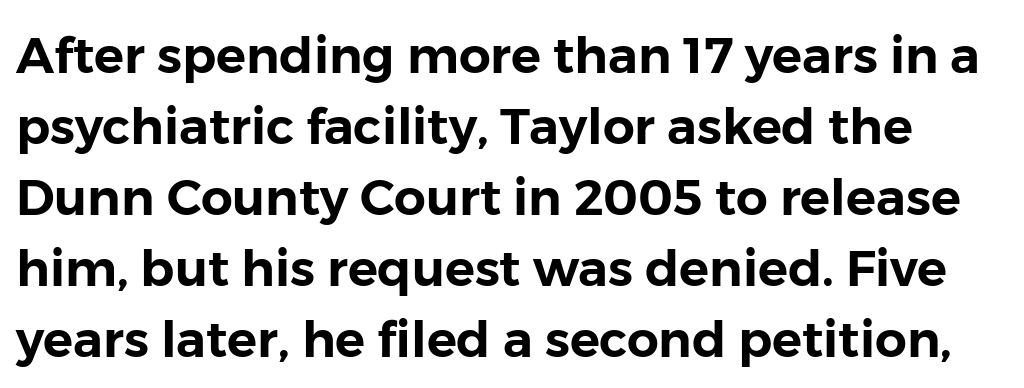
{"serif": "no", "italic": "no", "width": "normal", "stroke_contrast": "low", "x_height": "medium", "monospaced": "no", "underline": "no", "line_spacing": "normal", "line_spacing_ratio": 1.42, "letter_spacing": "normal", "letter_spacing_em": 0.0, "glyph_px": 50}
